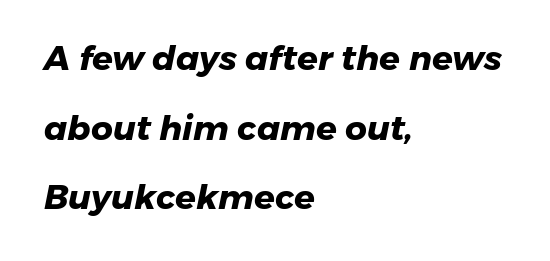
{"serif": "no", "bold": "yes", "weight": "heavy", "width": "normal", "stroke_contrast": "low", "x_height": "medium", "monospaced": "no", "underline": "no", "align": "left", "line_spacing": "loose", "line_spacing_ratio": 2.05, "letter_spacing": "normal", "letter_spacing_em": 0.0, "glyph_px": 34}
